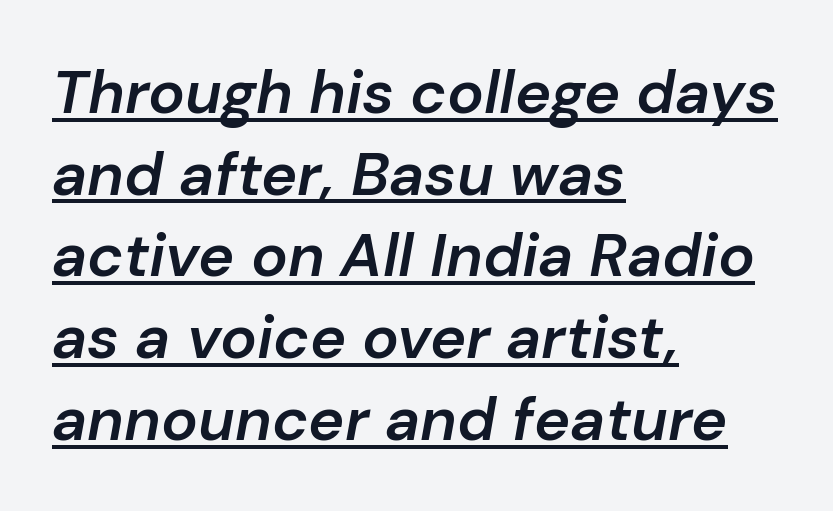
The image shows 61 px semibold type, italic (leaning right); set left-aligned, normal line spacing (1.34x), normal letter spacing, underlined; low stroke contrast and a medium x-height.
